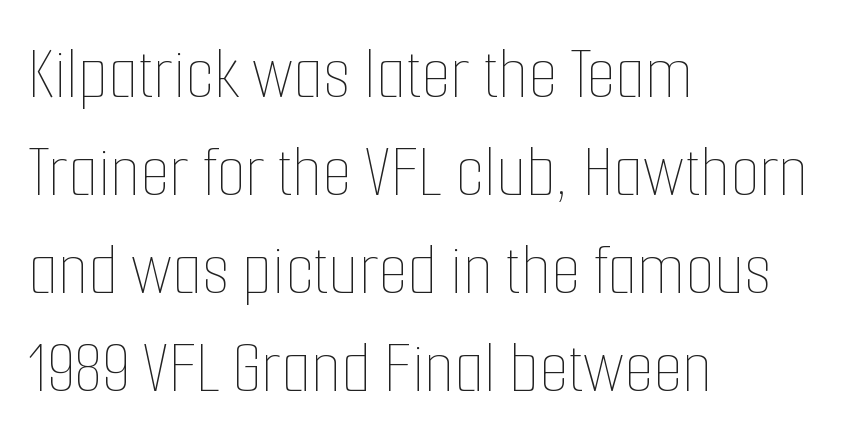
{"italic": "no", "bold": "no", "weight": "thin", "width": "condensed", "stroke_contrast": "low", "x_height": "medium", "monospaced": "no", "underline": "no", "align": "left", "line_spacing": "normal", "line_spacing_ratio": 1.29, "letter_spacing": "normal", "letter_spacing_em": 0.0, "glyph_px": 76}
